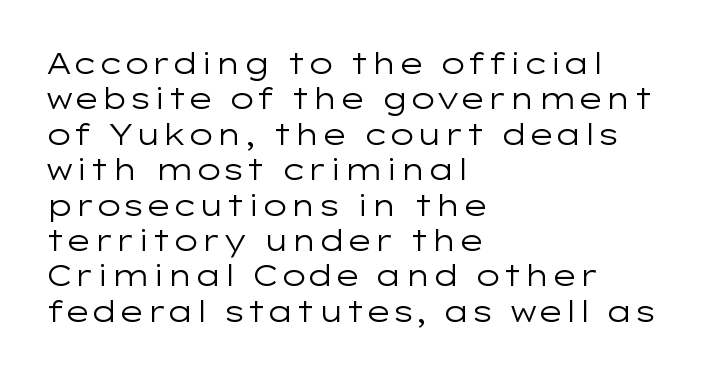
The image shows 29 px regular-weight, wide sans-serif type, upright; set left-aligned, line spacing 1.22x, normal letter spacing, not underlined; low stroke contrast and a medium x-height.
